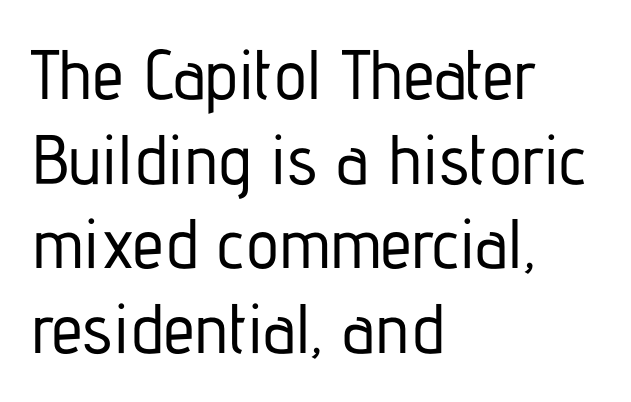
Ascenders rise straight up at ninety degrees. Is this a sans? Yes — the strokes have no serifs. Clear beneath every line of the passage. Alignment: flush left.
